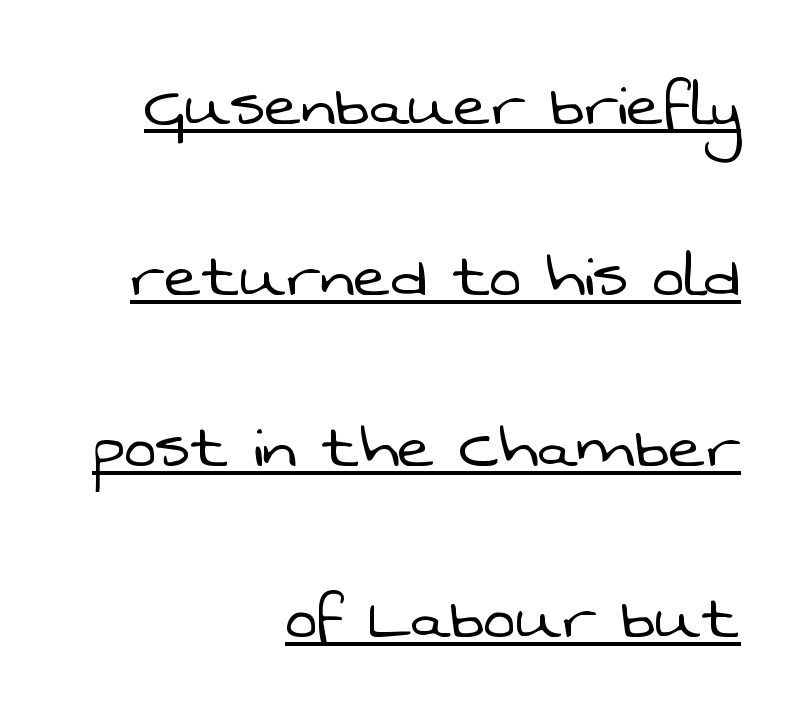
The image shows 77 px light sans-serif type; set right-aligned, loose line spacing (2.22x), normal letter spacing, underlined; low stroke contrast and a medium x-height.
